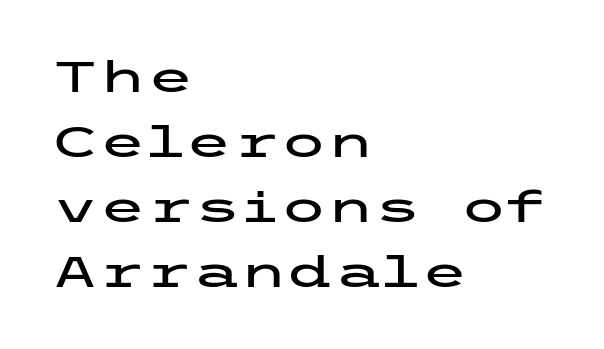
{"serif": "no", "italic": "no", "width": "wide", "stroke_contrast": "low", "x_height": "medium", "underline": "no", "align": "left", "line_spacing": "normal", "line_spacing_ratio": 1.51, "letter_spacing": "normal", "letter_spacing_em": 0.0, "glyph_px": 43}
